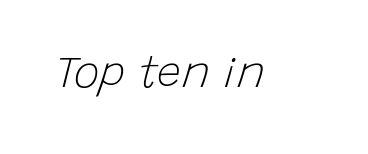
This sample uses an oblique cut, with every glyph tilted off the vertical. The passage shown has conventional tracking throughout. Has an underline been added? It has not. The face used here is proportionally spaced, like ordinary book or web type. The font sits on the lighter half of the weight spectrum, regular included.
